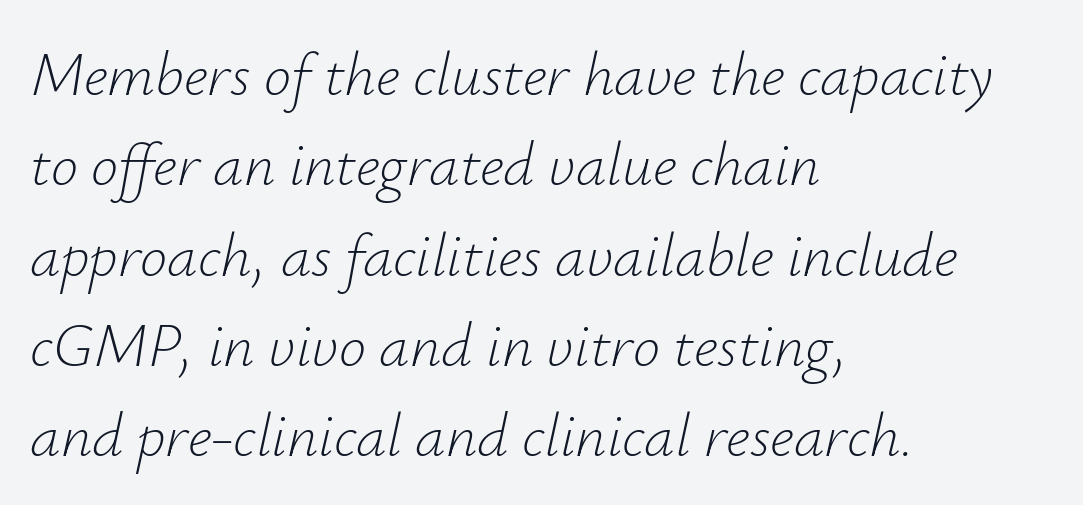
The image shows 61 px light type, italic (leaning right); set left-aligned, normal line spacing (1.48x), normal letter spacing, not underlined; low stroke contrast and a small x-height.
